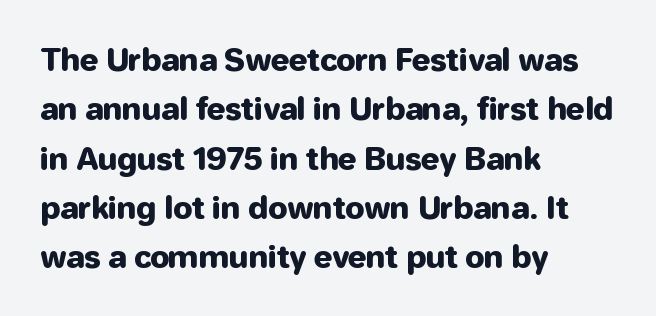
The image shows 31 px sans-serif type, upright; set left-aligned, normal line spacing (1.59x), normal letter spacing, not underlined; low stroke contrast and a medium x-height.
